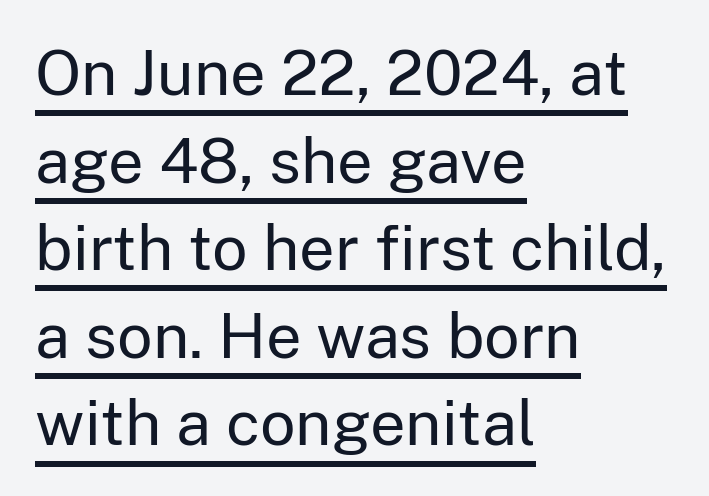
Does the copy run flush right? No — it runs flush left. Honestly, the underline is the first thing you notice here. Classification — sans serif. Whoever set this chose a conventional vertical rhythm. These lines are rendered in a variable-pitch font. On a weight scale, this lands at 450 or below.
